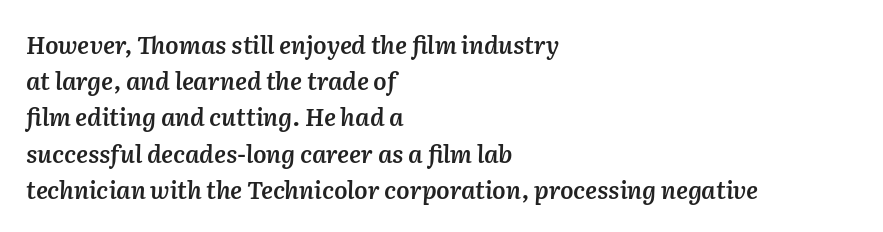
The image shows 24 px text type, italic (leaning right); set left-aligned, normal line spacing (1.51x), normal letter spacing, not underlined.
